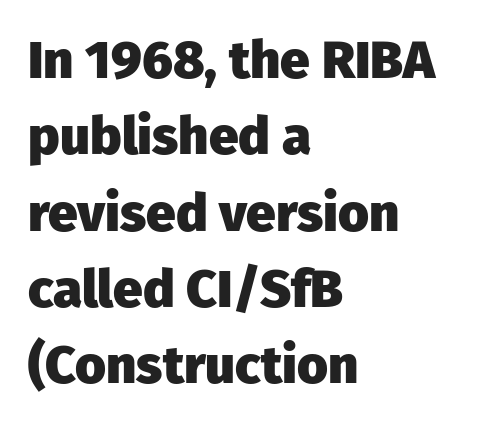
{"serif": "no", "italic": "no", "bold": "yes", "weight": "heavy", "width": "normal", "stroke_contrast": "low", "x_height": "medium", "monospaced": "no", "underline": "no", "align": "left", "line_spacing": "normal", "line_spacing_ratio": 1.44, "letter_spacing": "normal", "letter_spacing_em": 0.0, "glyph_px": 53}
